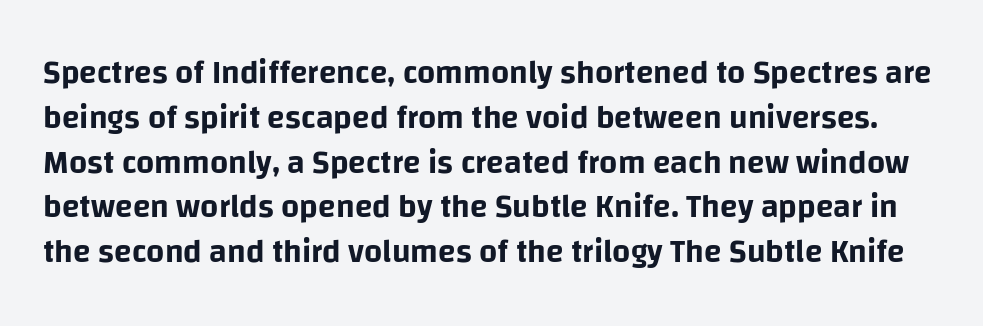
A typesetter would label this face a sans. Nobody drew a line under any word here. In terms of leading, this rendering sits right in the middle. The letters advance in unequal steps, a hallmark of proportional type.
